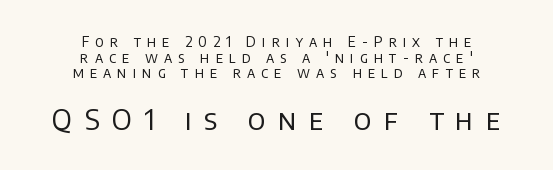
The font is comparable to plain body text, perhaps lighter. One-word summary of the alignment: center. What kind of face is this? One without serifs — a sans. The passage shown has open, widely tracked lettering throughout. You get the small type first, then a jump to larger type.
